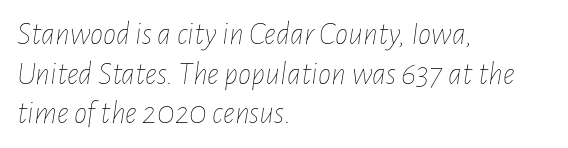
{"italic": "yes", "lean": "right", "slant_degrees": 7, "bold": "no", "weight": "thin", "width": "condensed", "stroke_contrast": "low", "x_height": "medium", "monospaced": "no", "underline": "no", "align": "left", "line_spacing_ratio": 1.2, "letter_spacing": "normal", "letter_spacing_em": 0.0, "glyph_px": 33}
